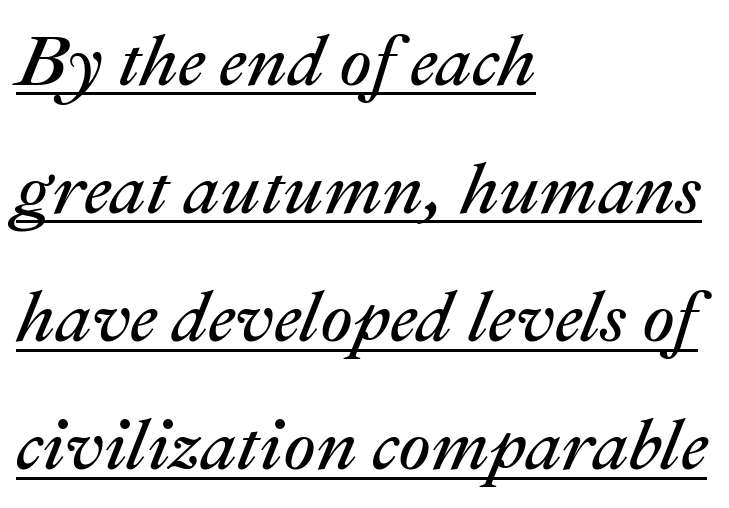
{"italic": "yes", "lean": "right", "slant_degrees": 22, "bold": "no", "weight": "regular", "width": "normal", "stroke_contrast": "medium", "x_height": "medium", "monospaced": "no", "underline": "yes", "align": "left", "line_spacing_ratio": 1.78, "letter_spacing": "normal", "letter_spacing_em": 0.0, "glyph_px": 72}
